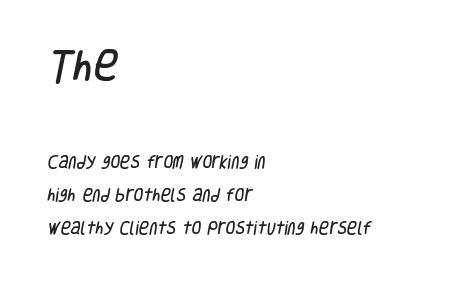
The image shows 34 px condensed sans-serif type; set left-aligned, loose line spacing (2.35x), normal letter spacing, not underlined; the first (top) block is 2.43x larger; low stroke contrast and a large x-height.
